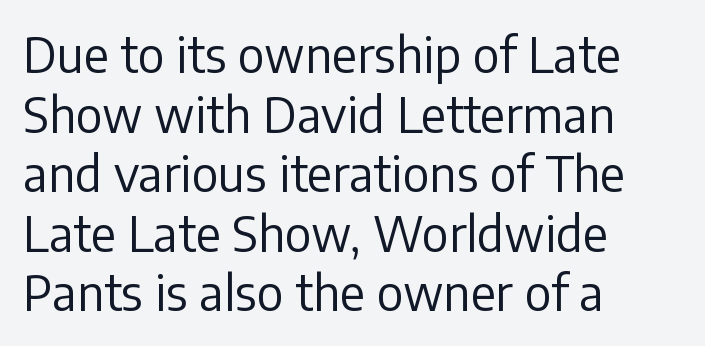
The image shows 48 px regular-weight sans-serif type, upright; set left-aligned, line spacing 1.24x, normal letter spacing, not underlined; low stroke contrast and a medium x-height.
